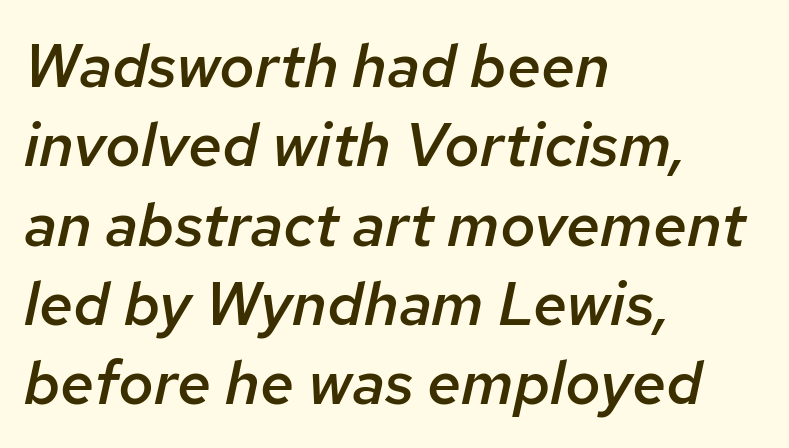
When letters slant like this, we call the style italic. Character widths vary here, with narrow letters taking less room than wide ones. The leading is moderate, giving the passage an even texture. Caption: multi-line text, flush left, ragged right. Nothing unusual about the tracking: characters are spaced as the font intends. Each glyph is drawn with semibold strokes, heavier than normal yet not fully bold.
